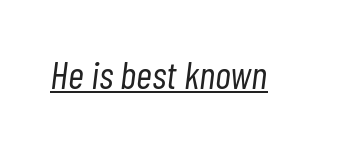
{"italic": "yes", "lean": "right", "slant_degrees": 7, "bold": "no", "weight": "light", "width": "condensed", "stroke_contrast": "low", "x_height": "medium", "monospaced": "no", "underline": "yes", "letter_spacing": "normal", "letter_spacing_em": 0.0, "glyph_px": 39}
